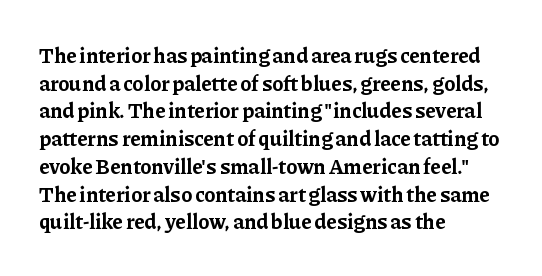
{"italic": "no", "bold": "yes", "underline": "no", "align": "left", "line_spacing": "normal", "line_spacing_ratio": 1.32, "letter_spacing": "normal", "letter_spacing_em": 0.0, "glyph_px": 21}
